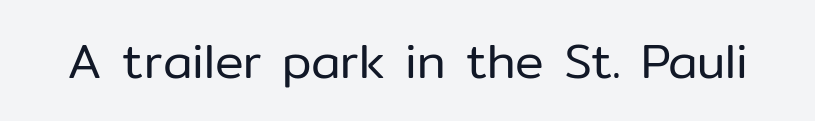
Observe the absence of serifs on each vertical stroke in this sample. The passage shown has conventional tracking throughout. Every character sits straight up, as roman type does. No letter is thick-stroked: the sample isn't bold. Think of a printed novel: that variable character pitch is what you see here. The area under the type is left untouched.
